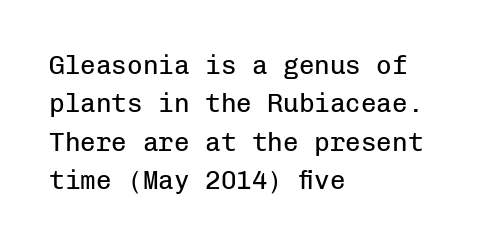
Q: Is the text bold? A: No.
Q: Is the text italic (slanted)? A: No, it is upright.
Q: Is the text underlined? A: No.
Q: How is the paragraph aligned? A: Left-aligned.
Q: Is the spacing between letters normal or unusually wide? A: Normal.
Q: Is the spacing between lines tight, normal or loose? A: Normal.
